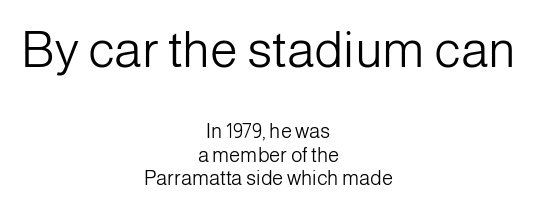
{"serif": "no", "italic": "no", "bold": "no", "weight": "light", "width": "normal", "stroke_contrast": "low", "x_height": "medium", "monospaced": "no", "underline": "no", "align": "center", "line_spacing_ratio": 1.17, "letter_spacing": "normal", "letter_spacing_em": 0.0, "larger_block": "first", "size_ratio": 2.5, "glyph_px": 50}
